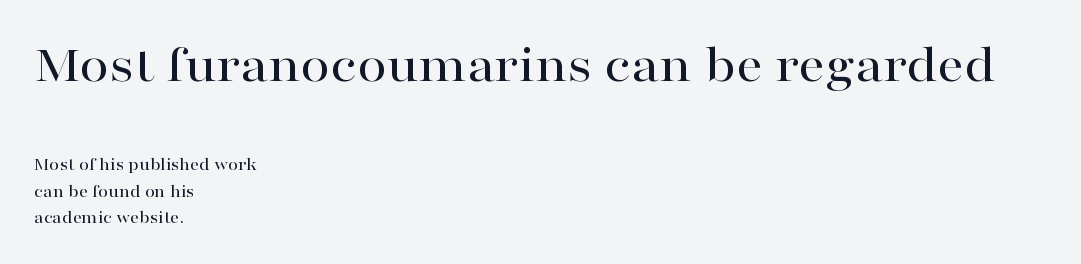
The horizontal fit of the characters is conventional and even. Characters remain perfectly vertical along every line. Vertically, the passage feels balanced, rows spaced as you'd expect. A student would call this left alignment; a typographer would say flush left, rag right. The baseline area is clear. These two chunks differ in scale, with the top chunk taking the larger measure.
